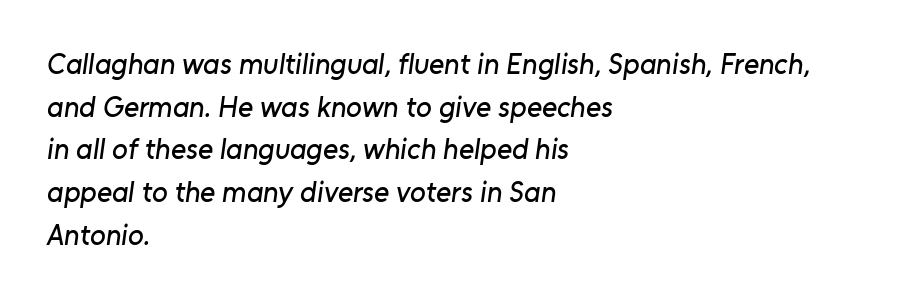
The image shows 29 px sans-serif type; set left-aligned, normal line spacing (1.47x), normal letter spacing, not underlined; low stroke contrast and a medium x-height.
